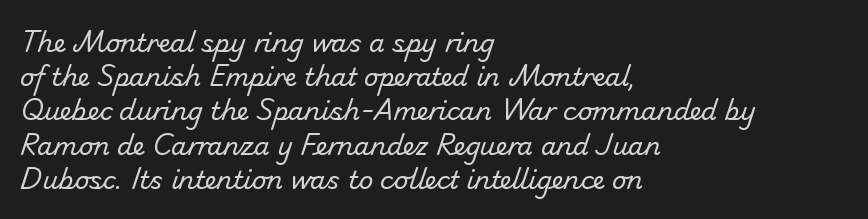
{"bold": "no", "underline": "no", "align": "left", "line_spacing": "normal", "line_spacing_ratio": 1.37, "letter_spacing": "normal", "letter_spacing_em": 0.0, "glyph_px": 25}
